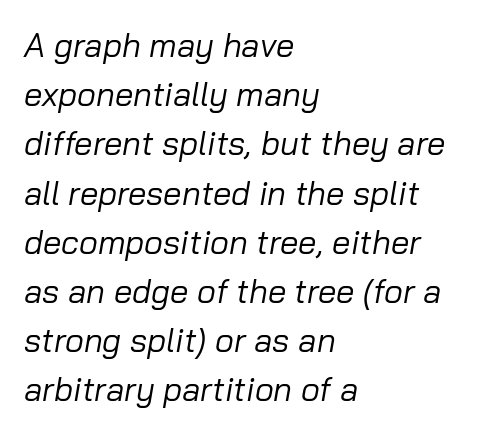
Nothing unusual about the tracking: characters are spaced as the font intends. Slanted lettering throughout. Horizontal alignment here is leftward, the default for most running prose. Any mark beneath the type? The region is blank. The letters look calm and open, with moderate or lighter stems. Looks like regular typesetting: each glyph gets only the width it needs.
